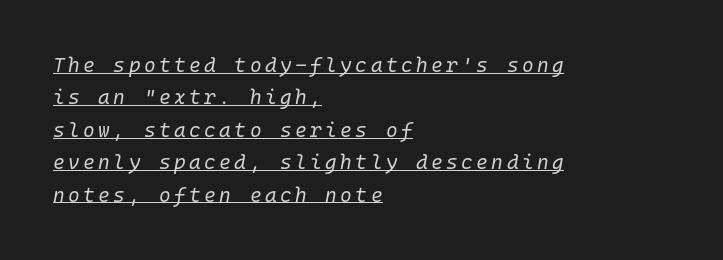
{"italic": "yes", "lean": "right", "slant_degrees": 10, "bold": "no", "underline": "yes", "align": "left", "line_spacing": "normal", "line_spacing_ratio": 1.62, "glyph_px": 20}
